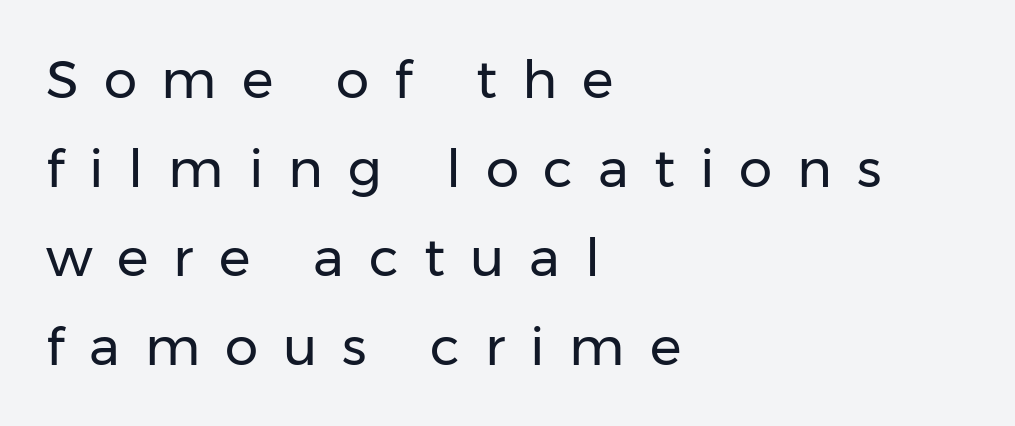
The image shows 53 px regular-weight sans-serif type, upright; set left-aligned, normal line spacing (1.68x), unusually wide letter spacing (+0.47 em), not underlined; low stroke contrast and a medium x-height.
